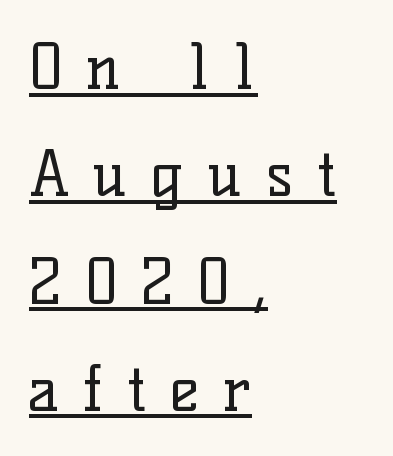
{"serif": "yes", "italic": "no", "bold": "no", "weight": "regular", "width": "normal", "stroke_contrast": "low", "x_height": "medium", "monospaced": "no", "underline": "yes", "align": "left", "line_spacing_ratio": 1.73, "letter_spacing": "wide", "letter_spacing_em": 0.38, "glyph_px": 62}
